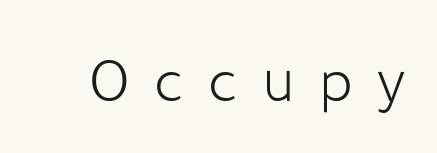
The image shows 64 px light sans-serif type, upright; set unusually wide letter spacing (+0.38 em), not underlined; low stroke contrast and a medium x-height.
